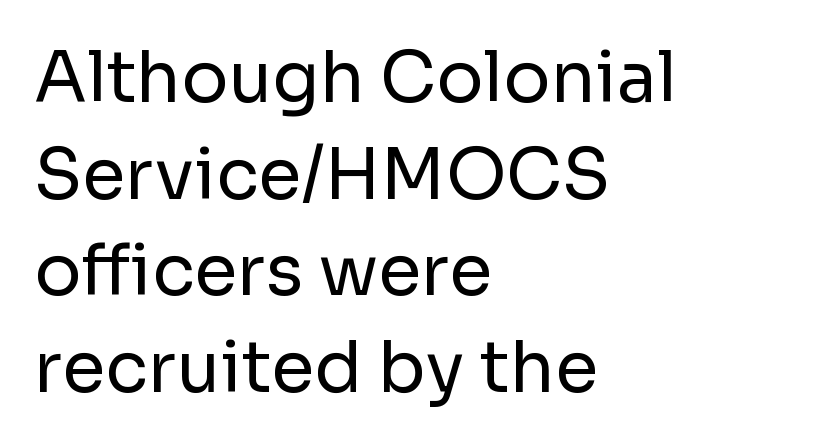
Any mark beneath the type? The region is blank. Font category for this specimen: sans-serif. The typography opts for an upright posture over an oblique one. The line texture is even and compact thanks to regular tracking.
